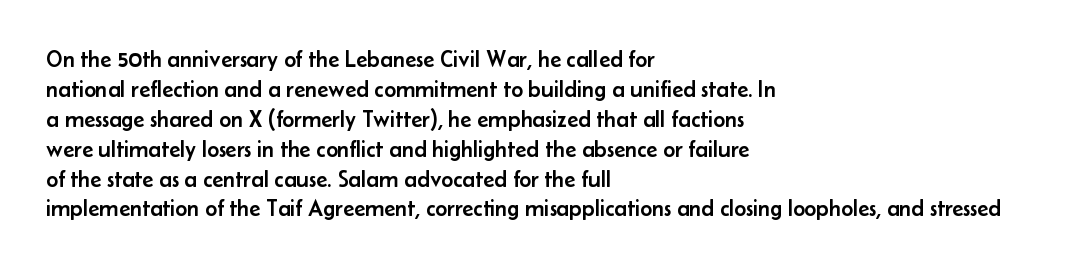
{"italic": "no", "underline": "no", "align": "left", "line_spacing": "normal", "line_spacing_ratio": 1.3, "letter_spacing": "normal", "letter_spacing_em": 0.0, "glyph_px": 23}
